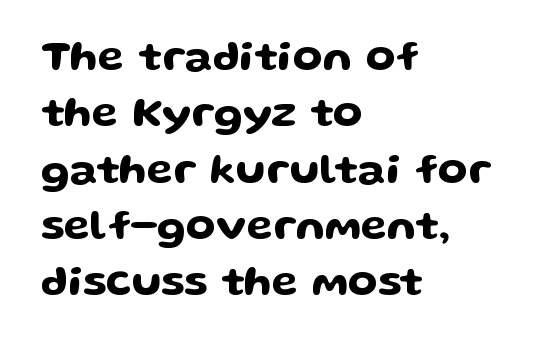
{"serif": "no", "italic": "no", "width": "wide", "stroke_contrast": "low", "x_height": "medium", "monospaced": "no", "underline": "no", "align": "left", "line_spacing": "normal", "line_spacing_ratio": 1.31, "letter_spacing": "normal", "letter_spacing_em": 0.0, "glyph_px": 43}
